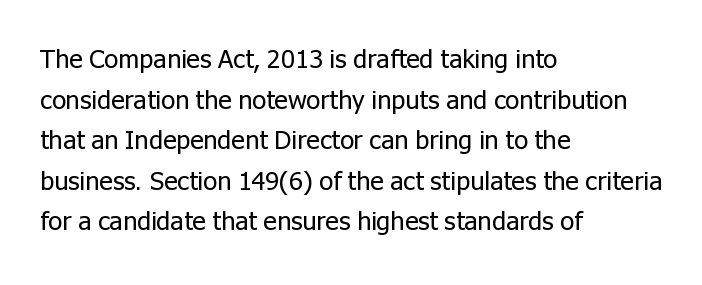
{"italic": "no", "bold": "no", "underline": "no", "align": "left", "line_spacing": "normal", "line_spacing_ratio": 1.56, "letter_spacing": "normal", "letter_spacing_em": 0.0, "glyph_px": 26}
